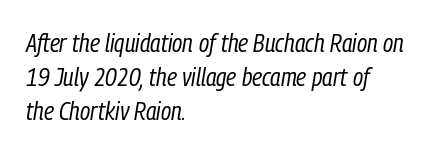
Q: Is the text bold? A: No.
Q: Is the text italic (slanted)? A: Yes, it leans right by about 9 degrees.
Q: Is the text underlined? A: No.
Q: How is the paragraph aligned? A: Left-aligned.
Q: Is the spacing between letters normal or unusually wide? A: Normal.
Q: Is the spacing between lines tight, normal or loose? A: Normal.
